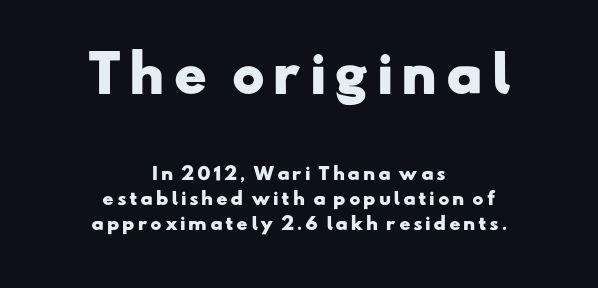
Quick note: interline space is typical. The rendering uses a bold face; every stroke is thick and dark. Visually the block forms a symmetrical silhouette, jagged on both flanks. Do the characters align in a grid? No, the font is proportional. Glance below the letters and you will spot only blank space.
